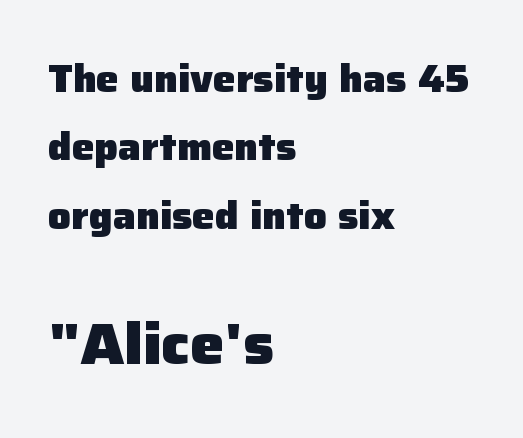
{"serif": "no", "italic": "no", "bold": "yes", "weight": "heavy", "width": "normal", "stroke_contrast": "low", "x_height": "medium", "monospaced": "no", "underline": "no", "align": "left", "line_spacing_ratio": 1.8, "letter_spacing": "normal", "letter_spacing_em": 0.0, "larger_block": "second", "size_ratio": 1.5, "glyph_px": 57}
